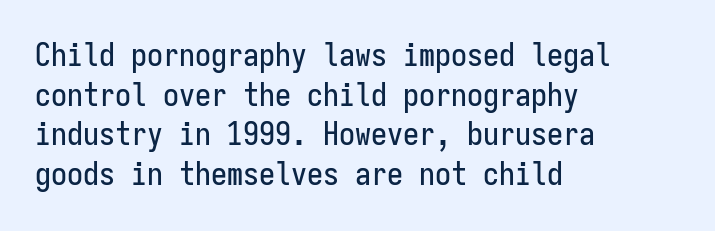
Q: Is the text italic (slanted)? A: No, it is upright.
Q: Is the typeface a serif or a sans-serif typeface? A: Sans-serif.
Q: Is the text underlined? A: No.
Q: How is the paragraph aligned? A: Left-aligned.
Q: Is the spacing between letters normal or unusually wide? A: Normal.
Q: Width (condensed, normal, or wide)? A: Condensed.
Q: Stroke contrast? A: Low.
Q: x-height? A: Medium.
Q: Monospaced? A: Yes.
